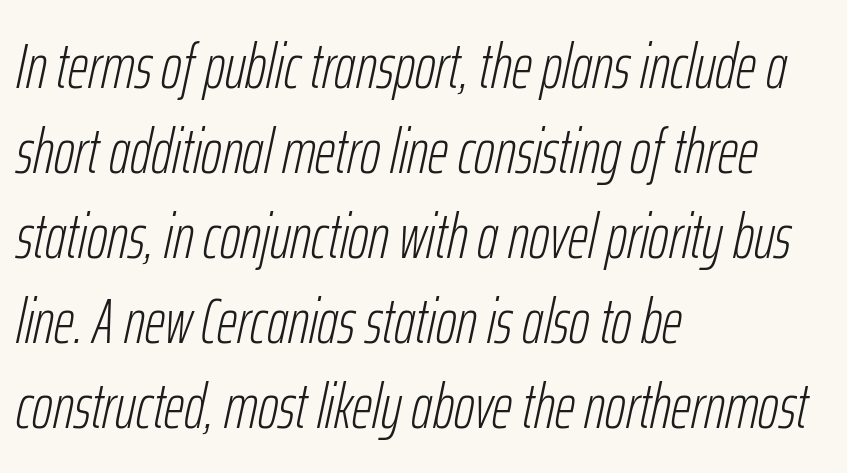
Notice how the stems are inclined rather than vertical — that's the hallmark of italics. Each letter keeps its own natural width here, so spacing adapts to shape. The setting favours the left margin, as ordinary paragraphs usually do. Interline gaps are of average width in this sample. The horizontal fit of the characters is conventional and even. Nobody drew a line under any word here.
